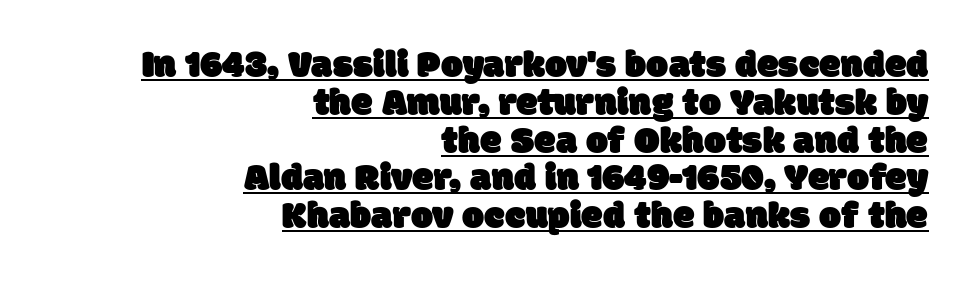
{"serif": "no", "width": "normal", "stroke_contrast": "low", "x_height": "large", "monospaced": "no", "underline": "yes", "align": "right", "line_spacing": "tight", "line_spacing_ratio": 0.97, "letter_spacing": "normal", "letter_spacing_em": 0.0, "glyph_px": 39}
